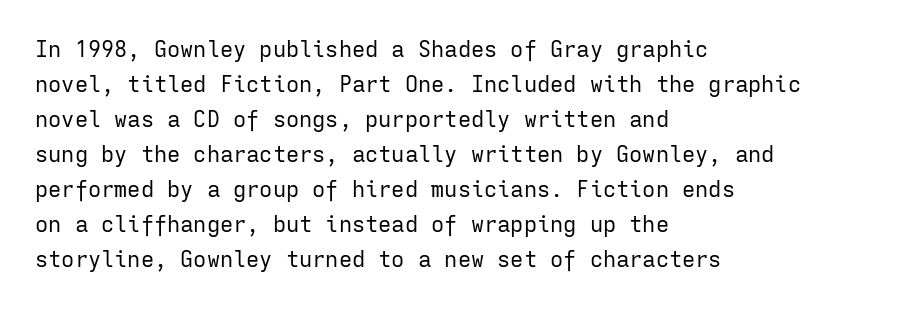
Q: Is the text bold? A: No.
Q: Is the text italic (slanted)? A: No, it is upright.
Q: Is the text underlined? A: No.
Q: How is the paragraph aligned? A: Left-aligned.
Q: Is the spacing between letters normal or unusually wide? A: Normal.
Q: Is the spacing between lines tight, normal or loose? A: Normal.
